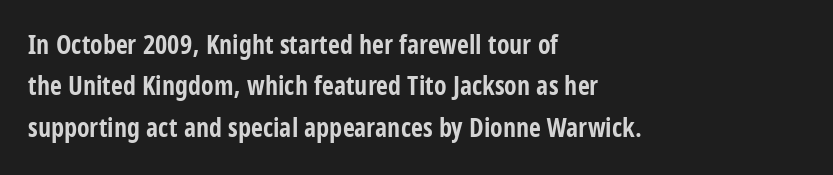
{"italic": "no", "bold": "yes", "underline": "no", "align": "left", "line_spacing": "normal", "line_spacing_ratio": 1.59, "letter_spacing": "normal", "letter_spacing_em": 0.0, "glyph_px": 26}
